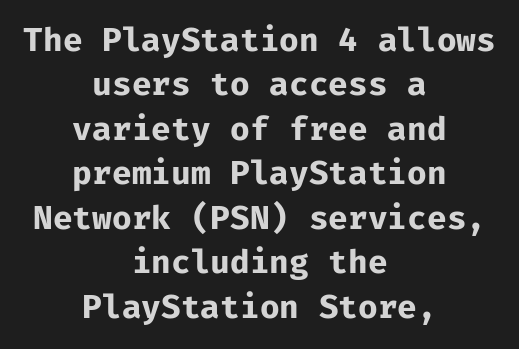
{"serif": "no", "italic": "no", "bold": "yes", "weight": "bold", "width": "normal", "stroke_contrast": "low", "x_height": "medium", "monospaced": "yes", "underline": "no", "align": "center", "line_spacing": "normal", "line_spacing_ratio": 1.39, "letter_spacing": "normal", "letter_spacing_em": 0.0, "glyph_px": 32}
